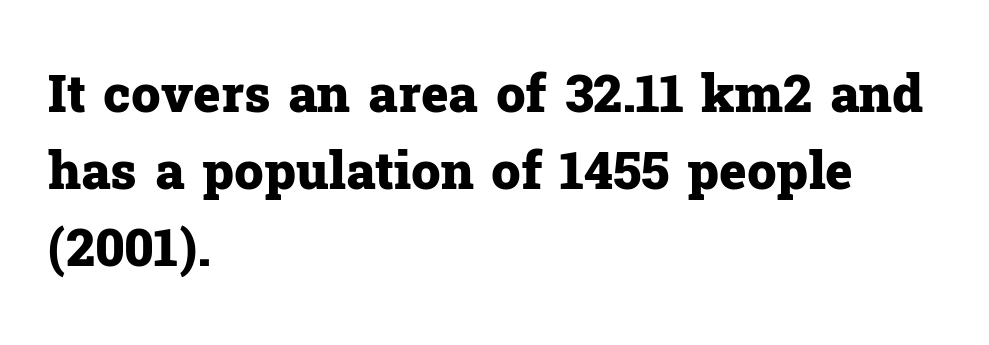
Q: Is the text bold? A: Yes.
Q: Is the text italic (slanted)? A: No, it is upright.
Q: Is the typeface a serif or a sans-serif typeface? A: Serif.
Q: Is the text underlined? A: No.
Q: How is the paragraph aligned? A: Left-aligned.
Q: Is the spacing between letters normal or unusually wide? A: Normal.
Q: Is the spacing between lines tight, normal or loose? A: Normal.
Q: Width (condensed, normal, or wide)? A: Normal.
Q: Stroke contrast? A: Low.
Q: x-height? A: Medium.
Q: Monospaced? A: No.
